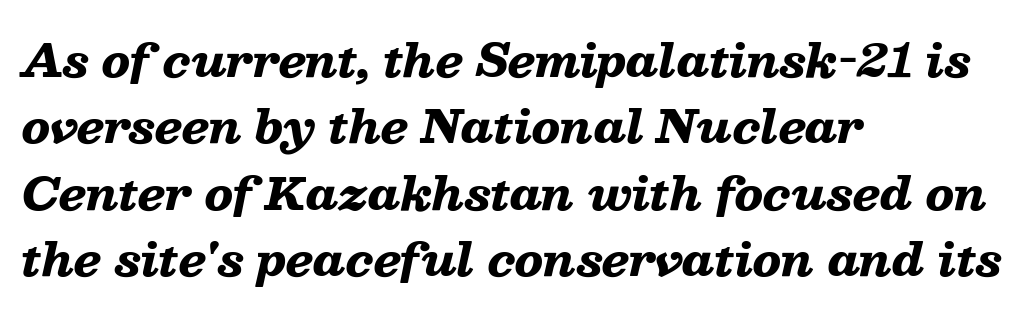
The image shows 44 px heavy, wide type, italic (leaning right); set left-aligned, normal line spacing (1.51x), normal letter spacing, not underlined; low stroke contrast and a medium x-height.
